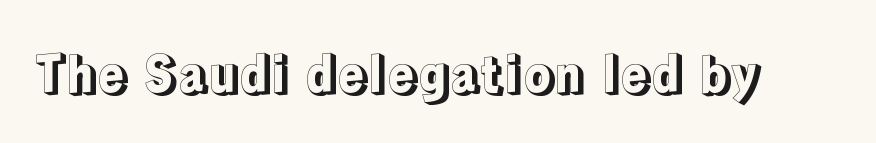
The image shows 50 px text type, upright; set normal letter spacing, not underlined; a medium x-height.
